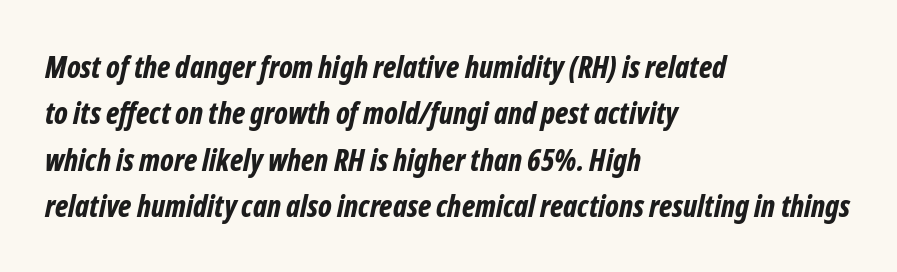
{"italic": "yes", "lean": "right", "slant_degrees": 12, "bold": "yes", "weight": "bold", "width": "condensed", "stroke_contrast": "low", "x_height": "medium", "monospaced": "no", "underline": "no", "align": "left", "line_spacing": "normal", "line_spacing_ratio": 1.55, "letter_spacing": "normal", "letter_spacing_em": 0.0, "glyph_px": 30}
